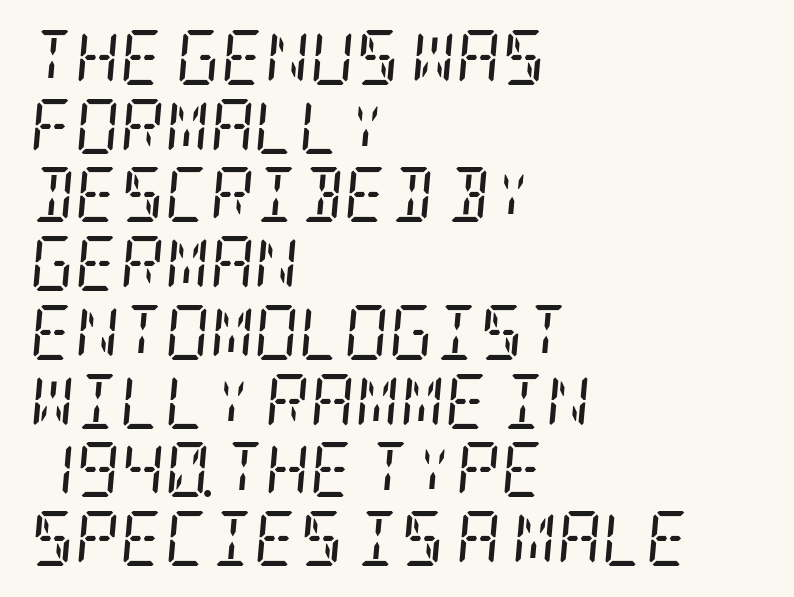
Q: Is the text bold? A: No.
Q: Is the text italic (slanted)? A: Yes, it leans right by about 5 degrees.
Q: Is the typeface a serif or a sans-serif typeface? A: Serif.
Q: Is the text underlined? A: No.
Q: How is the paragraph aligned? A: Left-aligned.
Q: Is the spacing between letters normal or unusually wide? A: Normal.
Q: Is the spacing between lines tight, normal or loose? A: Normal.
Q: Width (condensed, normal, or wide)? A: Condensed.
Q: Stroke contrast? A: Low.
Q: x-height? A: Large.
